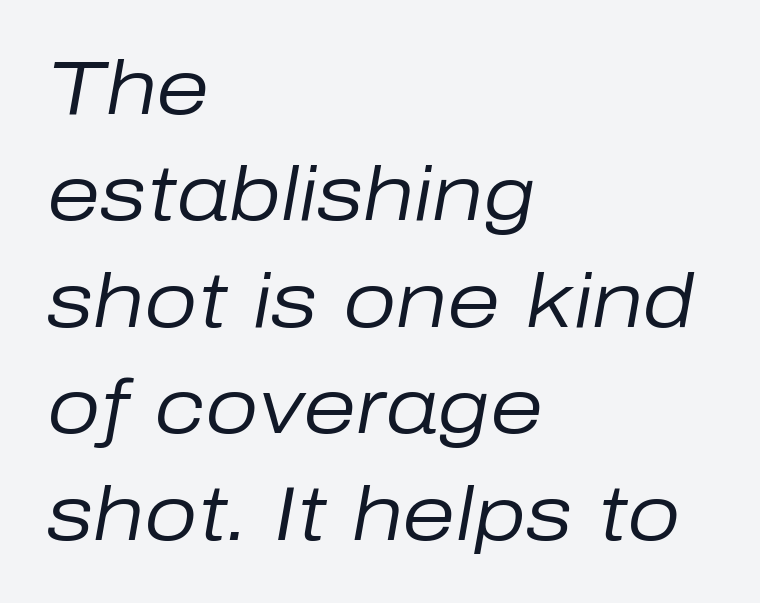
The space beneath each line is pristine and unruled. Quick note: italic. The rendering anchors every line to the left-hand side. The horizontal fit of the characters is conventional and even.
